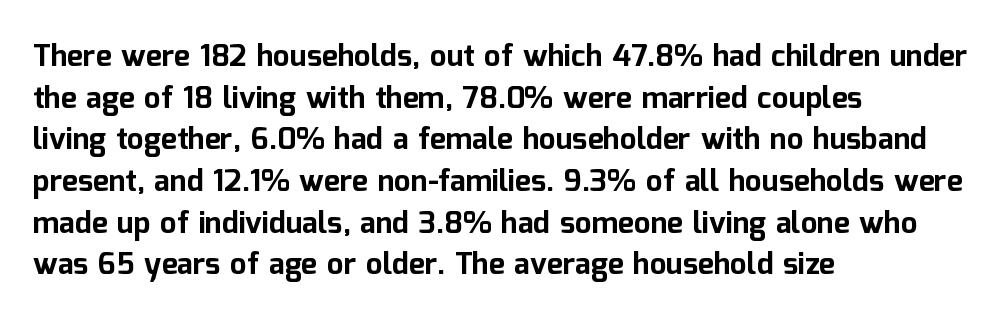
{"serif": "no", "italic": "no", "bold": "yes", "weight": "bold", "width": "normal", "stroke_contrast": "low", "x_height": "medium", "monospaced": "no", "underline": "no", "align": "left", "line_spacing": "normal", "line_spacing_ratio": 1.39, "letter_spacing": "normal", "letter_spacing_em": 0.0, "glyph_px": 30}
